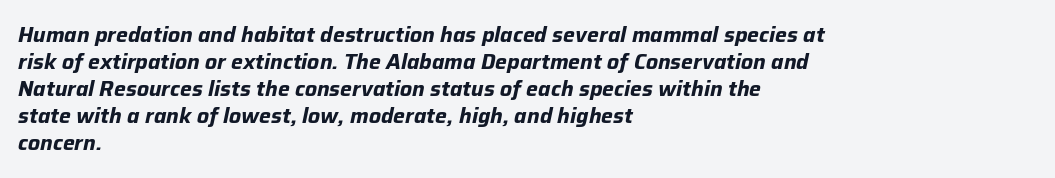
Q: Is the text bold? A: Yes.
Q: Is the text italic (slanted)? A: Yes, it leans right by about 12 degrees.
Q: Is the text underlined? A: No.
Q: How is the paragraph aligned? A: Left-aligned.
Q: Is the spacing between letters normal or unusually wide? A: Normal.
Q: Is the spacing between lines tight, normal or loose? A: Normal.
